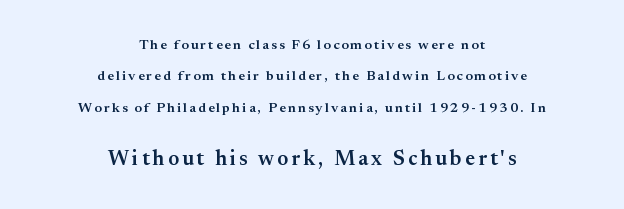
The image shows 21 px text type, upright; set centered, loose line spacing (2.24x), not underlined; the second (bottom) block is 1.5x larger.
